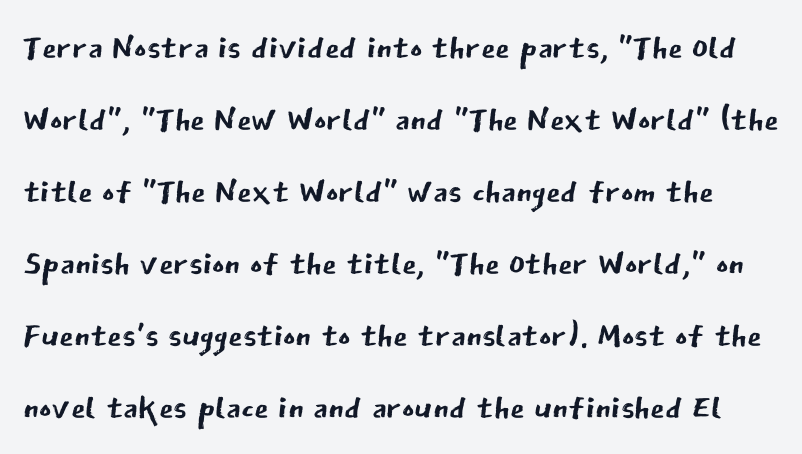
Interline gaps are of average width in this sample. The font's upright variant was chosen for this text. Glance below the letters and you will spot only blank space. Spacing between characters is what you'd get straight out of the box. The glyphs in this specimen are sans serif.
